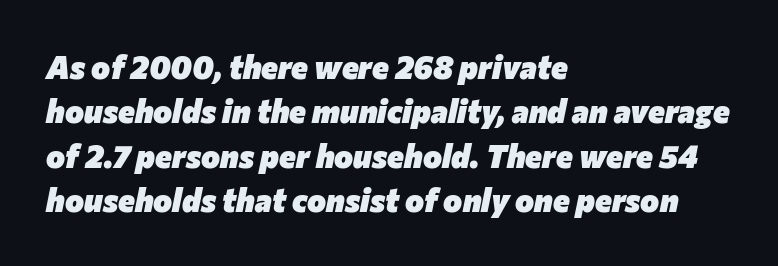
Q: Is the text bold? A: Yes.
Q: Is the text italic (slanted)? A: Yes, it leans right by about 12 degrees.
Q: Is the text underlined? A: No.
Q: How is the paragraph aligned? A: Left-aligned.
Q: Is the spacing between letters normal or unusually wide? A: Normal.
Q: Is the spacing between lines tight, normal or loose? A: Normal.
Q: Width (condensed, normal, or wide)? A: Normal.
Q: Stroke contrast? A: Low.
Q: x-height? A: Medium.
Q: Monospaced? A: No.
